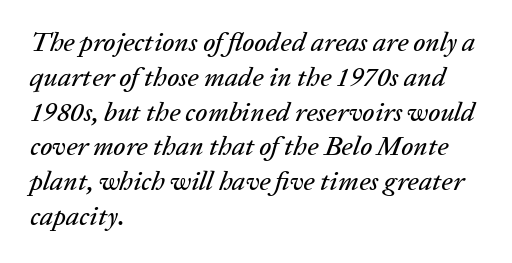
{"italic": "yes", "lean": "right", "slant_degrees": 20, "underline": "no", "align": "left", "line_spacing": "normal", "line_spacing_ratio": 1.29, "letter_spacing": "normal", "letter_spacing_em": 0.0, "glyph_px": 27}
